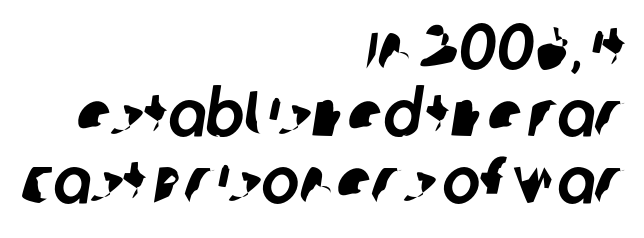
The image shows 64 px sans-serif type; set right-aligned, tight line spacing (1.05x), normal letter spacing, not underlined; low stroke contrast and a large x-height.
